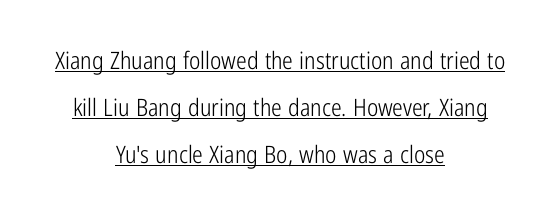
{"italic": "no", "bold": "no", "underline": "yes", "align": "center", "line_spacing": "loose", "line_spacing_ratio": 1.95, "letter_spacing": "normal", "letter_spacing_em": 0.0, "glyph_px": 24}
